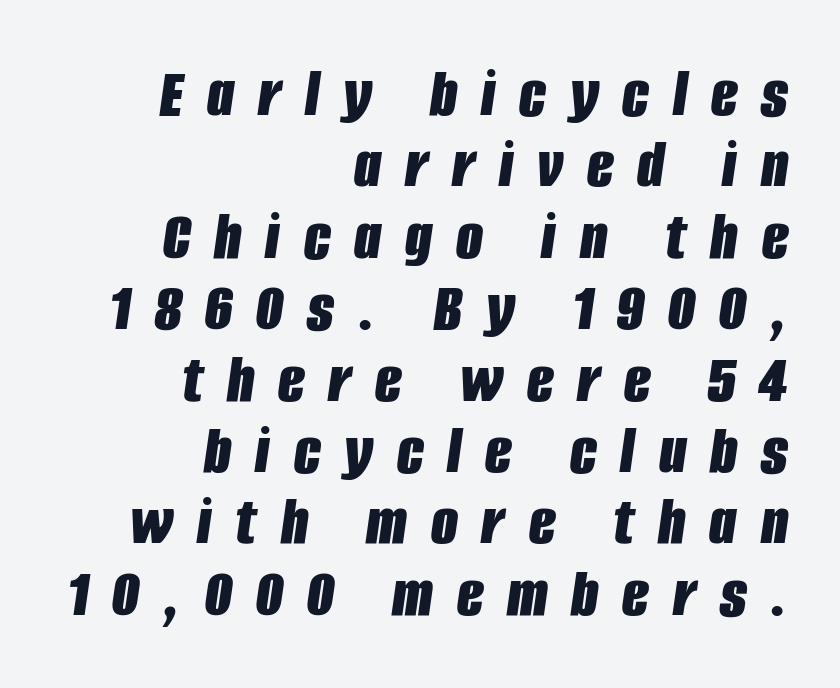
The image shows 70 px bold, condensed type, italic (leaning right); set right-aligned, tight line spacing (1.02x), unusually wide letter spacing (+0.34 em), not underlined; low stroke contrast and a large x-height.
